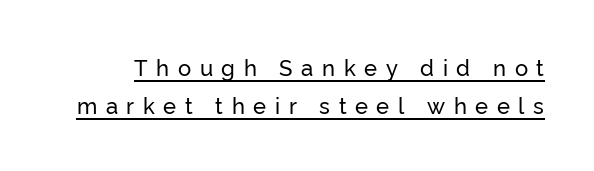
Does a line run under the words? Yes, clearly. What stands out about the letter spacing? Its width — letters are far apart. Posture: vertical.
